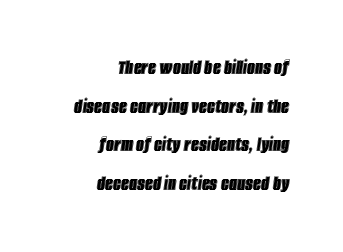
{"italic": "yes", "lean": "right", "slant_degrees": 8, "underline": "no", "align": "right", "line_spacing_ratio": 1.76, "letter_spacing": "normal", "letter_spacing_em": 0.0, "glyph_px": 22}
